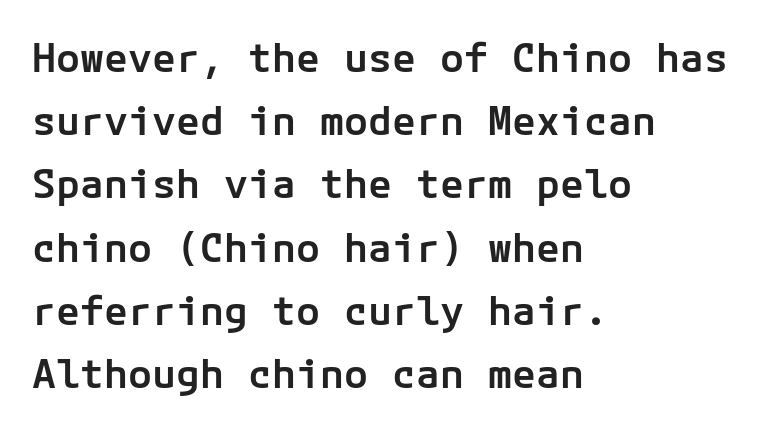
The image shows 40 px semibold sans-serif type, upright; set left-aligned, normal line spacing (1.58x), normal letter spacing, not underlined; low stroke contrast and a medium x-height.
